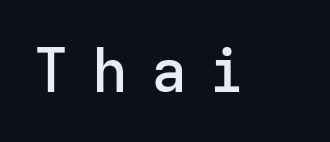
The image shows 60 px semibold sans-serif type, upright, monospaced; set unusually wide letter spacing (+0.38 em), not underlined; low stroke contrast and a medium x-height.
